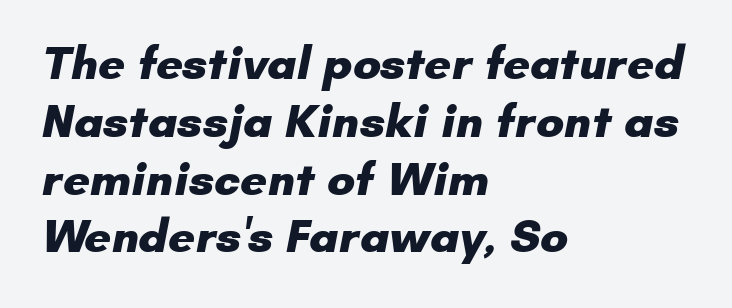
The image shows 47 px heavy sans-serif type; set left-aligned, line spacing 1.23x, normal letter spacing, not underlined; low stroke contrast and a small x-height.
